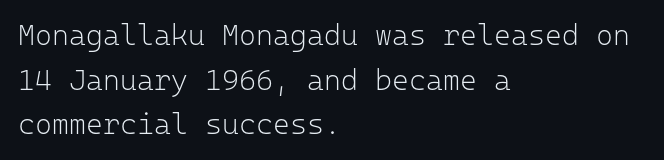
The image shows 29 px light sans-serif type, upright, monospaced; set left-aligned, normal line spacing (1.54x), normal letter spacing, not underlined; low stroke contrast and a medium x-height.
